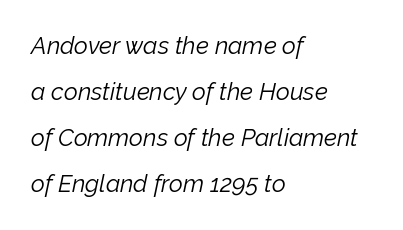
These lines stack with their left ends in a neat column. Each stroke keeps to a modest, everyday thickness or less. Observe the lean: these are italic letterforms. Honestly, the letter spacing is just normal — you wouldn't notice it. Reading down the column, the eye jumps a long way to each next line. The gap between lines stays unmarked.
